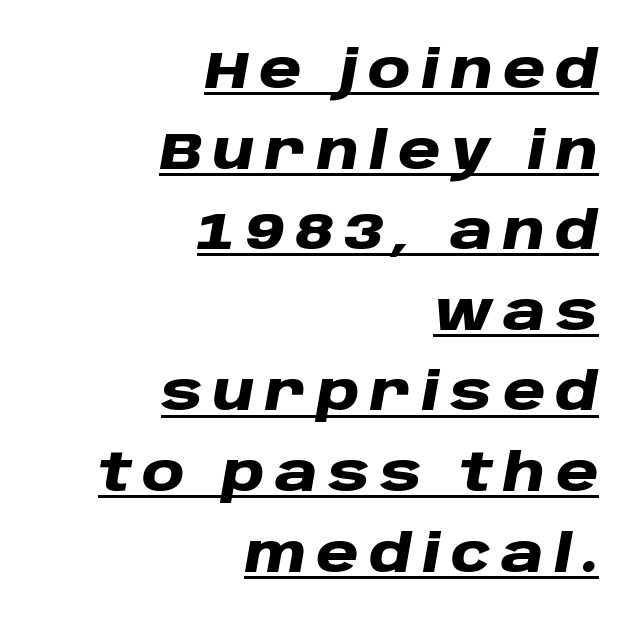
Q: Is the text bold? A: Yes.
Q: Is the text italic (slanted)? A: Yes, it leans right by about 10 degrees.
Q: Is the text underlined? A: Yes.
Q: How is the paragraph aligned? A: Right-aligned.
Q: Is the spacing between letters normal or unusually wide? A: Unusually wide.
Q: Is the spacing between lines tight, normal or loose? A: Normal.
Q: Width (condensed, normal, or wide)? A: Wide.
Q: Stroke contrast? A: Low.
Q: x-height? A: Large.
Q: Monospaced? A: No.
